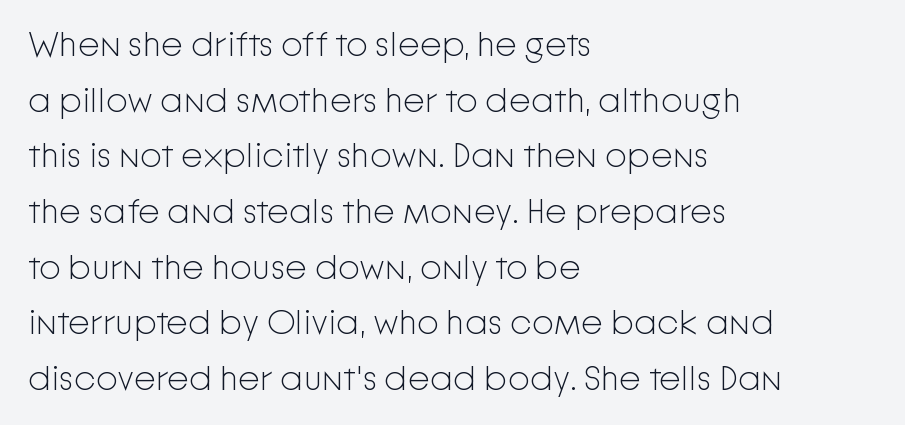
The image shows 35 px light sans-serif type, upright; set left-aligned, normal line spacing (1.59x), normal letter spacing, not underlined; low stroke contrast and a medium x-height.
